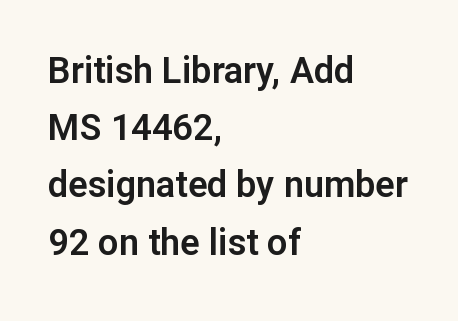
{"serif": "no", "italic": "no", "width": "normal", "stroke_contrast": "low", "x_height": "medium", "monospaced": "no", "underline": "no", "align": "left", "line_spacing": "normal", "line_spacing_ratio": 1.59, "letter_spacing": "normal", "letter_spacing_em": 0.0, "glyph_px": 36}
